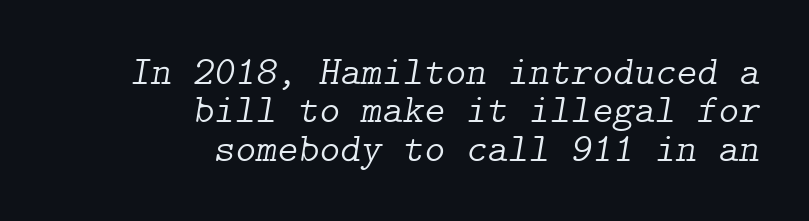
Compared with typical body copy, the letter spacing here is the same. Rows of type sit shoulder to shoulder in the vertical direction. Check the space under the baseline: it is left empty. The passage shown is not bold in any degree. Old-style or modern, the face here clearly has serifs. Compared with ordinary roman type, these characters are visibly tilted.
